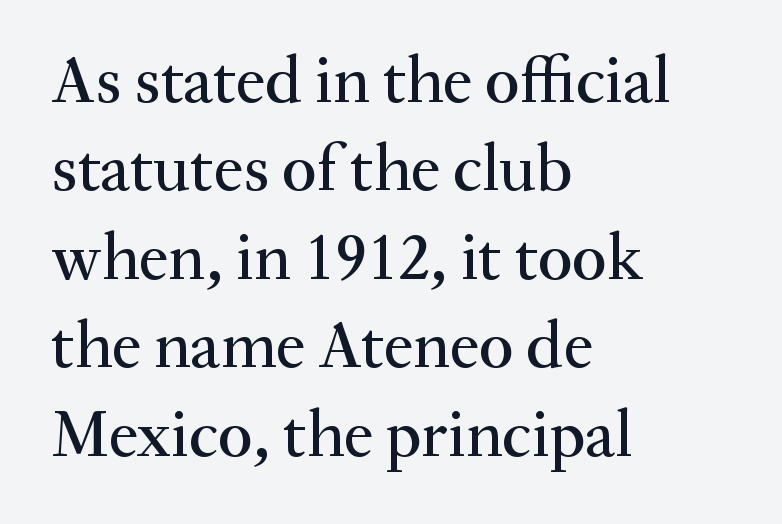
{"serif": "yes", "italic": "no", "width": "normal", "stroke_contrast": "medium", "x_height": "small", "monospaced": "no", "underline": "no", "align": "left", "line_spacing": "normal", "line_spacing_ratio": 1.32, "letter_spacing": "normal", "letter_spacing_em": 0.0, "glyph_px": 67}
